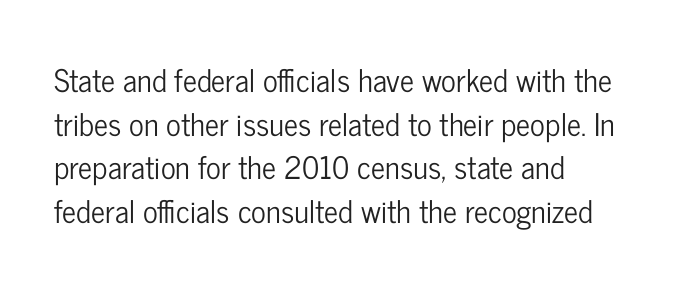
These lines are rendered in a variable-pitch font. Any mark beneath the type? The region is blank. This is roman type, the default non-slanted kind. The leading is moderate, giving the passage an even texture.
